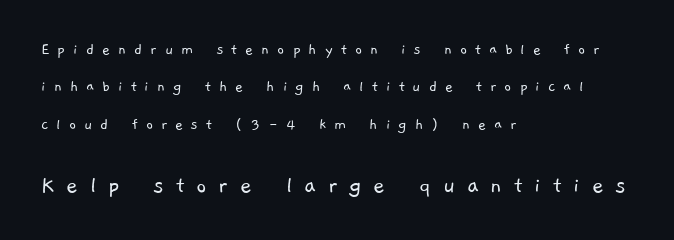
The image shows 25 px text type; set left-aligned, loose line spacing (2.2x), unusually wide letter spacing (+0.47 em), not underlined; the second (bottom) block is 1.47x larger.
